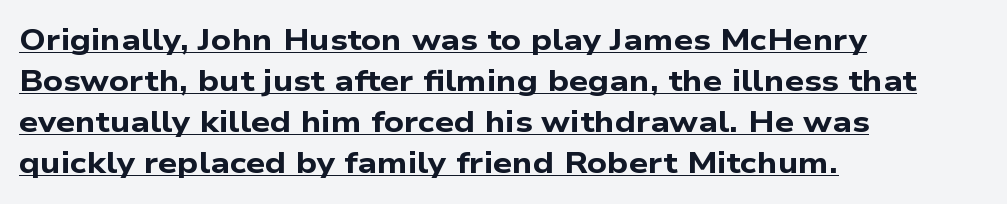
Baseline-to-baseline distance is the conventional proportion of letter height. The face used here is a sans, in the tradition of grotesques and geometrics. Where is the straight margin? On the left. Decoration check: the copy is underlined. The rendering uses natural spacing where letterforms have individual widths. Strong, thick strokes mark this as bold type.
